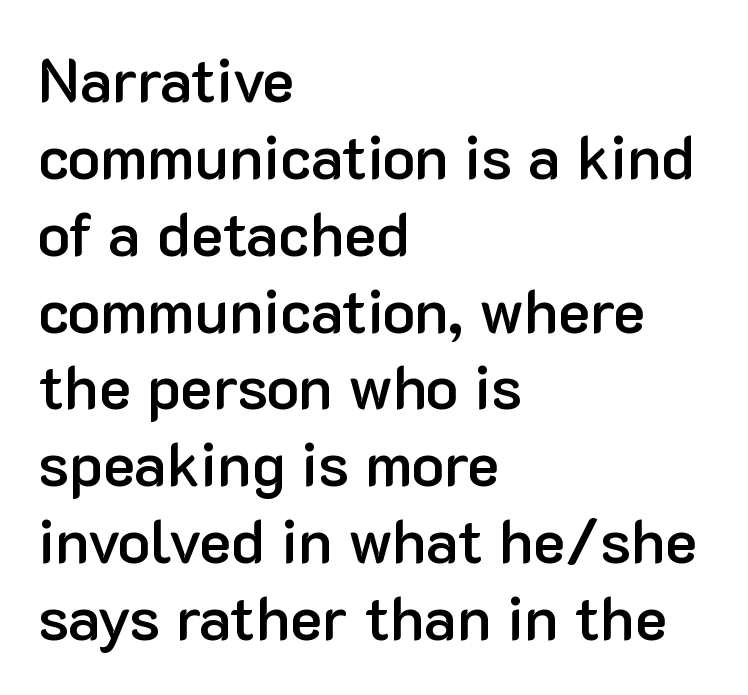
{"serif": "no", "italic": "no", "bold": "semi", "weight": "semibold", "width": "normal", "stroke_contrast": "low", "x_height": "medium", "monospaced": "no", "underline": "no", "align": "left", "line_spacing": "normal", "line_spacing_ratio": 1.26, "letter_spacing": "normal", "letter_spacing_em": 0.0, "glyph_px": 61}
